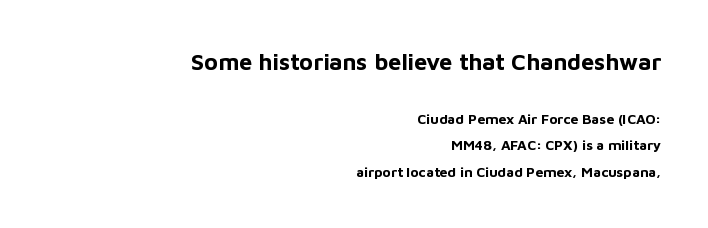
Q: Is the text bold? A: Yes.
Q: Is the text italic (slanted)? A: No, it is upright.
Q: Is the text underlined? A: No.
Q: How is the paragraph aligned? A: Right-aligned.
Q: Is the spacing between letters normal or unusually wide? A: Normal.
Q: Is the spacing between lines tight, normal or loose? A: Loose.
Q: Which block of text is set in a larger size, the first (top) or the second (bottom)? A: The first (top) one.
